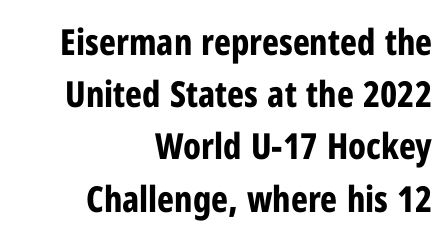
Q: Is the text bold? A: Yes.
Q: Is the text italic (slanted)? A: No, it is upright.
Q: Is the typeface a serif or a sans-serif typeface? A: Sans-serif.
Q: Is the text underlined? A: No.
Q: How is the paragraph aligned? A: Right-aligned.
Q: Is the spacing between letters normal or unusually wide? A: Normal.
Q: Is the spacing between lines tight, normal or loose? A: Normal.
Q: Width (condensed, normal, or wide)? A: Condensed.
Q: Stroke contrast? A: Low.
Q: x-height? A: Medium.
Q: Monospaced? A: No.
